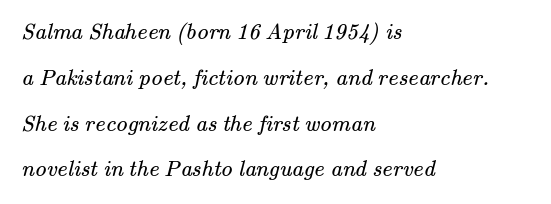
The image shows 23 px text type; set left-aligned, loose line spacing (1.99x), normal letter spacing, not underlined.
